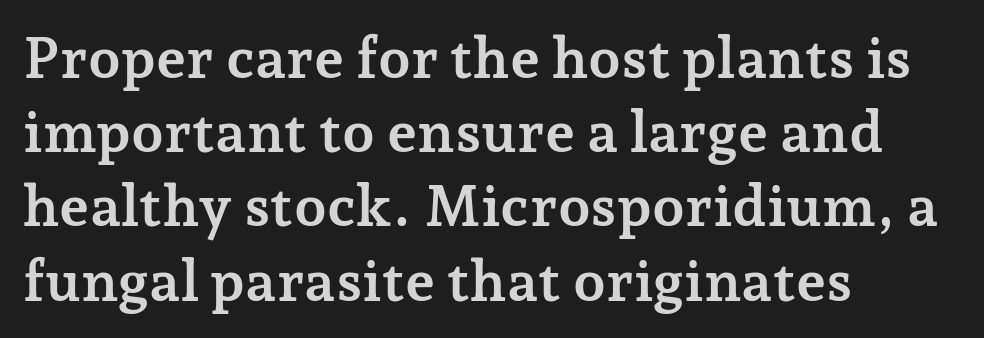
Q: Is the text bold? A: Yes.
Q: Is the text italic (slanted)? A: No, it is upright.
Q: Is the typeface a serif or a sans-serif typeface? A: Serif.
Q: Is the text underlined? A: No.
Q: How is the paragraph aligned? A: Left-aligned.
Q: Is the spacing between letters normal or unusually wide? A: Normal.
Q: Is the spacing between lines tight, normal or loose? A: Normal.
Q: Width (condensed, normal, or wide)? A: Normal.
Q: Stroke contrast? A: Low.
Q: x-height? A: Medium.
Q: Monospaced? A: No.
